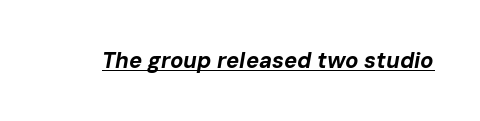
Q: Is the text bold? A: Yes.
Q: Is the text italic (slanted)? A: Yes, it leans right by about 10 degrees.
Q: Is the text underlined? A: Yes.
Q: Is the spacing between letters normal or unusually wide? A: Normal.
